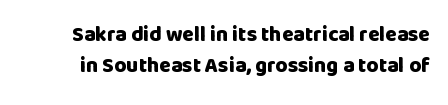
A typesetter would mark this as roman, not italic. Regular leading. Descenders hang freely into open space. This rendering leaves character spacing at its baseline value. Summary of weight: heavy, a full bold.
